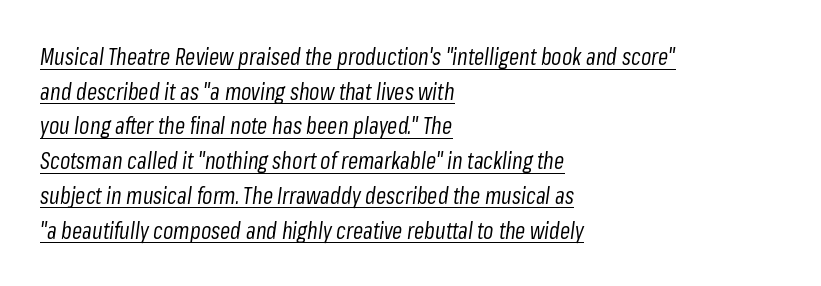
Q: Is the text bold? A: No.
Q: Is the text italic (slanted)? A: Yes, it leans right by about 8 degrees.
Q: Is the text underlined? A: Yes.
Q: How is the paragraph aligned? A: Left-aligned.
Q: Is the spacing between letters normal or unusually wide? A: Normal.
Q: Is the spacing between lines tight, normal or loose? A: Normal.
